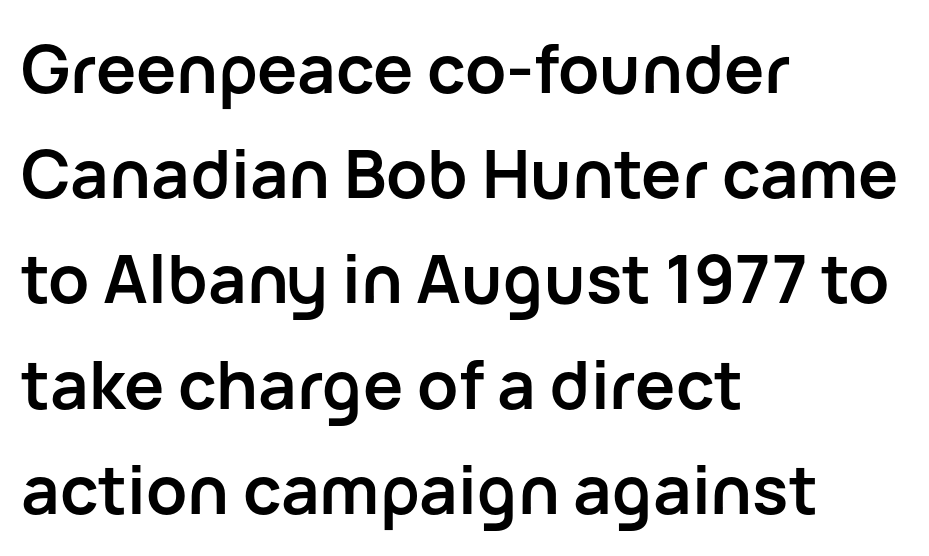
The image shows 67 px semibold sans-serif type, upright; set left-aligned, normal line spacing (1.57x), normal letter spacing, not underlined; low stroke contrast and a medium x-height.
